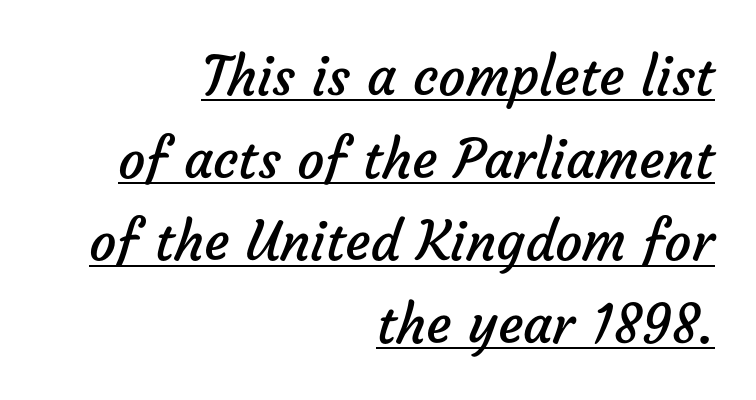
No heavy texture on the line: the type isn't bold. Right-aligned paragraph, ragged on the left. The rendering shows plain stroke endings on the letterforms — a sans-serif design. The rendering uses natural spacing where letterforms have individual widths. The rendering uses a moderate line-height, typical for paragraphs. The gaps between neighbouring characters are ordinary and unremarkable.
